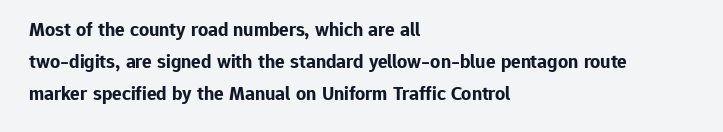
The image shows 20 px bold type, upright; set left-aligned, normal line spacing (1.59x), normal letter spacing, not underlined.
